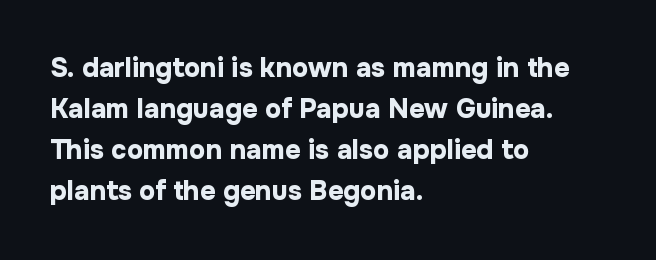
The image shows 27 px bold type, upright; set left-aligned, normal line spacing (1.52x), normal letter spacing, not underlined.
